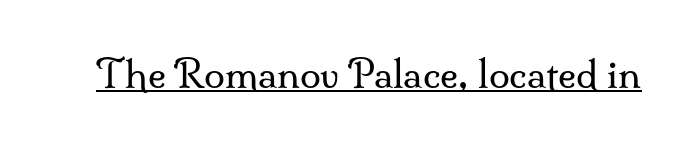
Do the characters align in a grid? No, the font is proportional. Each word holds together tightly as a unit, with standard inter-letter gaps. Examine the stroke ends and you'll spot serifs. The type sits square on the baseline with zero lean. Weight: regular or lighter.
